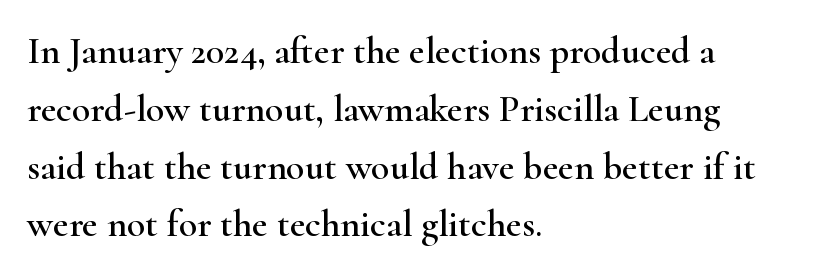
The image shows 38 px wide serif type, upright; set left-aligned, normal line spacing (1.52x), normal letter spacing, not underlined; high stroke contrast and a small x-height.
